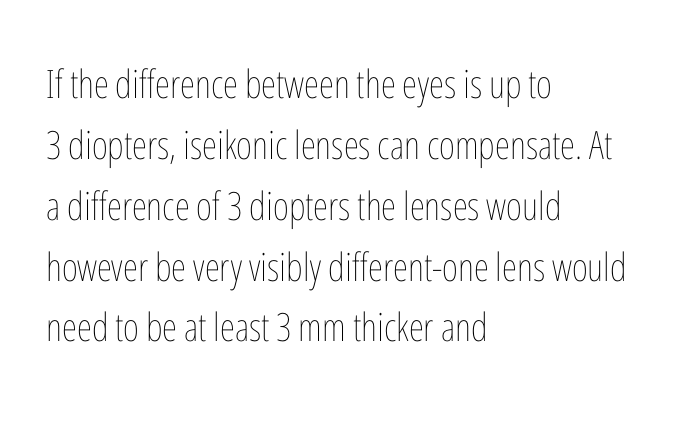
Q: Is the text bold? A: No.
Q: Is the text italic (slanted)? A: No, it is upright.
Q: Is the text underlined? A: No.
Q: How is the paragraph aligned? A: Left-aligned.
Q: Is the spacing between letters normal or unusually wide? A: Normal.
Q: Is the spacing between lines tight, normal or loose? A: Normal.
Q: Width (condensed, normal, or wide)? A: Condensed.
Q: Stroke contrast? A: Low.
Q: x-height? A: Medium.
Q: Monospaced? A: No.
